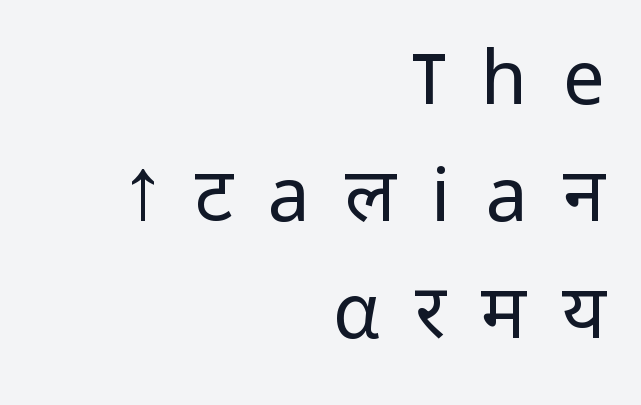
Only glyphs here, with clear space below each row. Notice how the passage keeps a crisp vertical edge on the right only. The rendering uses natural spacing where letterforms have individual widths. The lettering holds an erect, upright posture throughout. Notice how descenders clear the ascenders below comfortably — that's standard leading.
